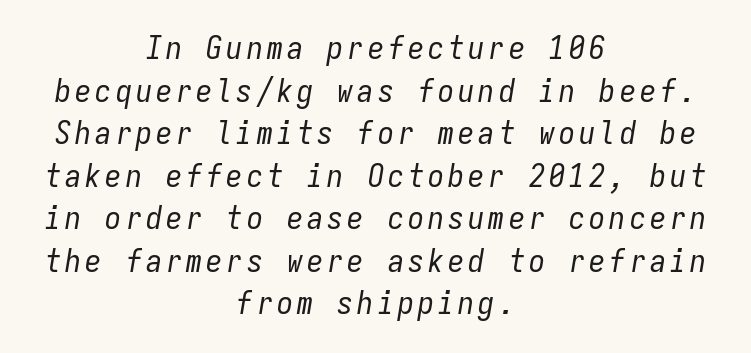
Q: Is the text bold? A: No.
Q: Is the text italic (slanted)? A: Yes, it leans right by about 9 degrees.
Q: Is the text underlined? A: No.
Q: How is the paragraph aligned? A: Centered.
Q: Is the spacing between lines tight, normal or loose? A: Normal.
Q: Width (condensed, normal, or wide)? A: Condensed.
Q: Stroke contrast? A: Low.
Q: x-height? A: Medium.
Q: Monospaced? A: Yes.
